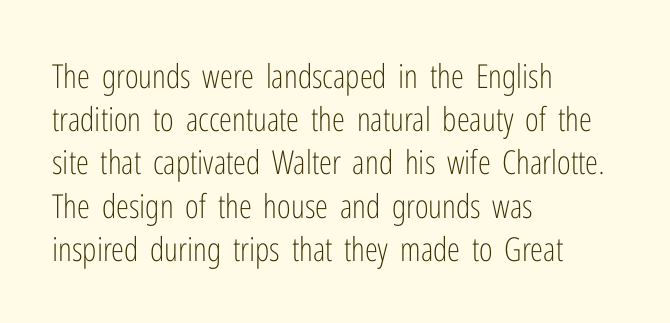
The image shows 33 px light, condensed sans-serif type, upright; set left-aligned, normal line spacing (1.31x), normal letter spacing, not underlined; low stroke contrast and a medium x-height.
